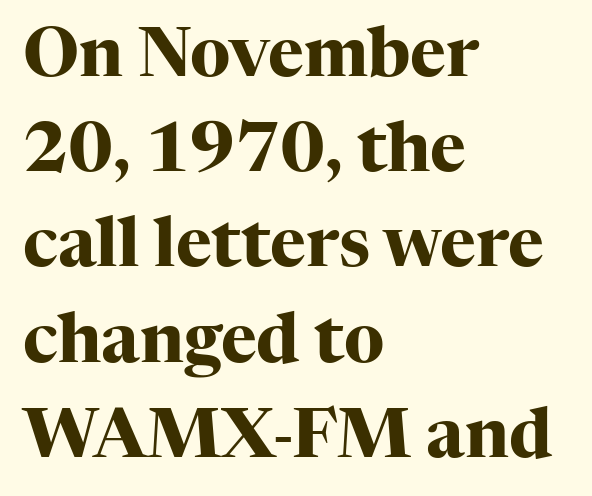
Each letter keeps its own natural width here, so spacing adapts to shape. Yep, those are serifs on the letters. Do the letters lean? They stand straight. Letters rest on an invisible, unmarked baseline. Whoever set this chose a conventional vertical rhythm. Layout note: lines flush left.
